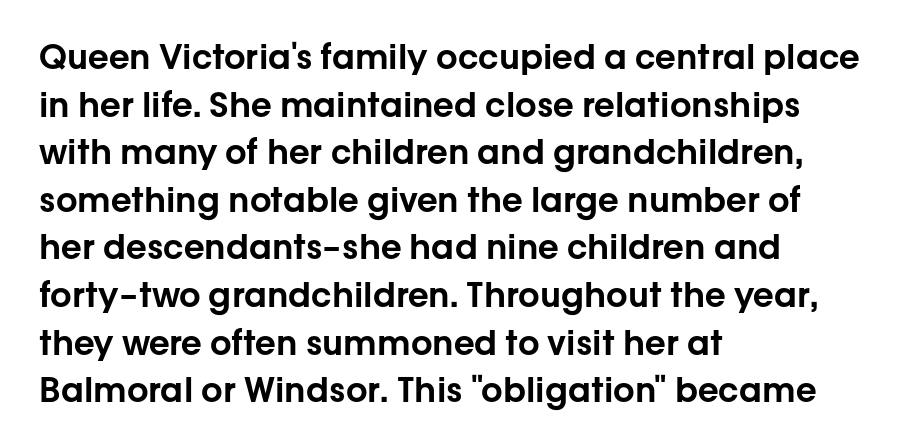
The image shows 34 px sans-serif type, upright; set left-aligned, normal line spacing (1.4x), normal letter spacing, not underlined; low stroke contrast and a medium x-height.
